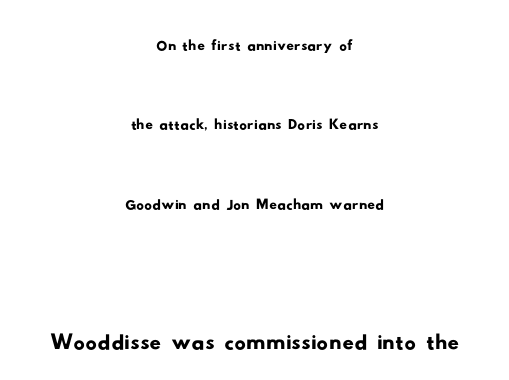
Q: Is the typeface a serif or a sans-serif typeface? A: Sans-serif.
Q: Is the text underlined? A: No.
Q: How is the paragraph aligned? A: Centered.
Q: Is the spacing between letters normal or unusually wide? A: Normal.
Q: Is the spacing between lines tight, normal or loose? A: Loose.
Q: Which block of text is set in a larger size, the first (top) or the second (bottom)? A: The second (bottom) one.
Q: Width (condensed, normal, or wide)? A: Wide.
Q: Stroke contrast? A: Low.
Q: x-height? A: Small.
Q: Monospaced? A: No.
